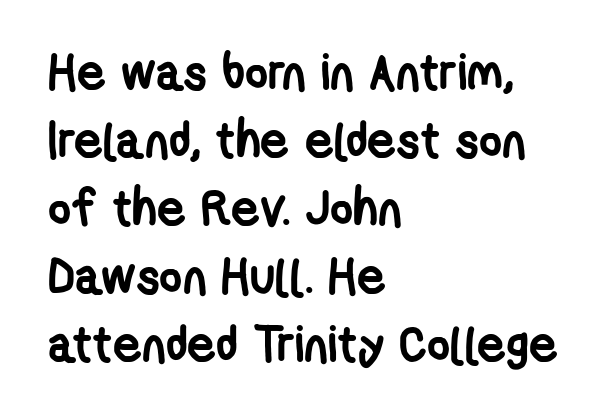
The image shows 50 px semibold, condensed sans-serif type; set left-aligned, normal line spacing (1.36x), normal letter spacing, not underlined; low stroke contrast and a medium x-height.
